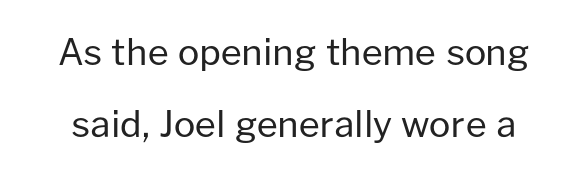
Q: Is the text bold? A: No.
Q: Is the text italic (slanted)? A: No, it is upright.
Q: Is the typeface a serif or a sans-serif typeface? A: Sans-serif.
Q: Is the text underlined? A: No.
Q: Is the spacing between letters normal or unusually wide? A: Normal.
Q: Is the spacing between lines tight, normal or loose? A: Loose.
Q: Width (condensed, normal, or wide)? A: Normal.
Q: Stroke contrast? A: Low.
Q: x-height? A: Medium.
Q: Monospaced? A: No.
